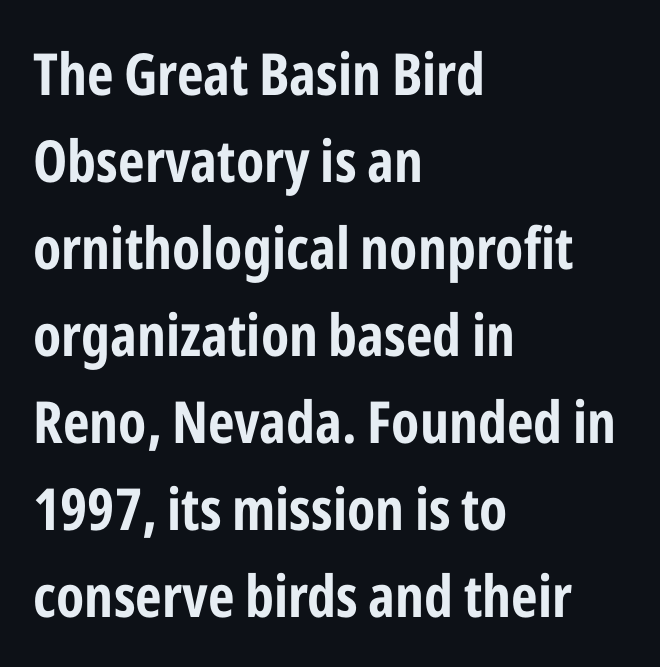
{"serif": "no", "italic": "no", "bold": "yes", "weight": "bold", "width": "condensed", "stroke_contrast": "low", "x_height": "medium", "monospaced": "no", "underline": "no", "align": "left", "line_spacing": "normal", "line_spacing_ratio": 1.5, "letter_spacing": "normal", "letter_spacing_em": 0.0, "glyph_px": 58}
